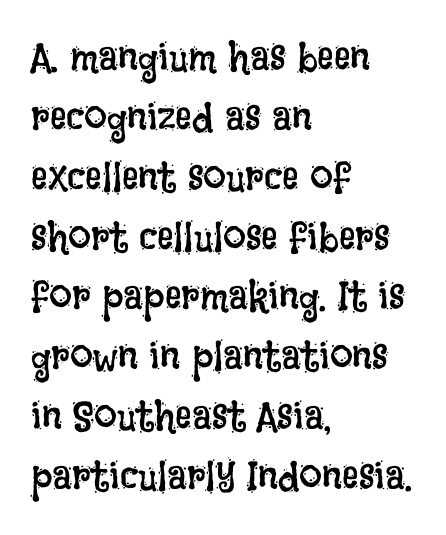
Q: Is the text bold? A: No.
Q: Is the text italic (slanted)? A: No, it is upright.
Q: Is the text underlined? A: No.
Q: How is the paragraph aligned? A: Left-aligned.
Q: Is the spacing between letters normal or unusually wide? A: Normal.
Q: Is the spacing between lines tight, normal or loose? A: Normal.
Q: Width (condensed, normal, or wide)? A: Condensed.
Q: Stroke contrast? A: Low.
Q: x-height? A: Large.
Q: Monospaced? A: No.
